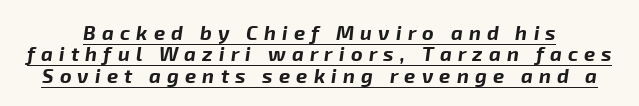
The image shows 20 px bold type, italic (leaning right); set tight line spacing (1.07x), unusually wide letter spacing (+0.31 em), underlined.
